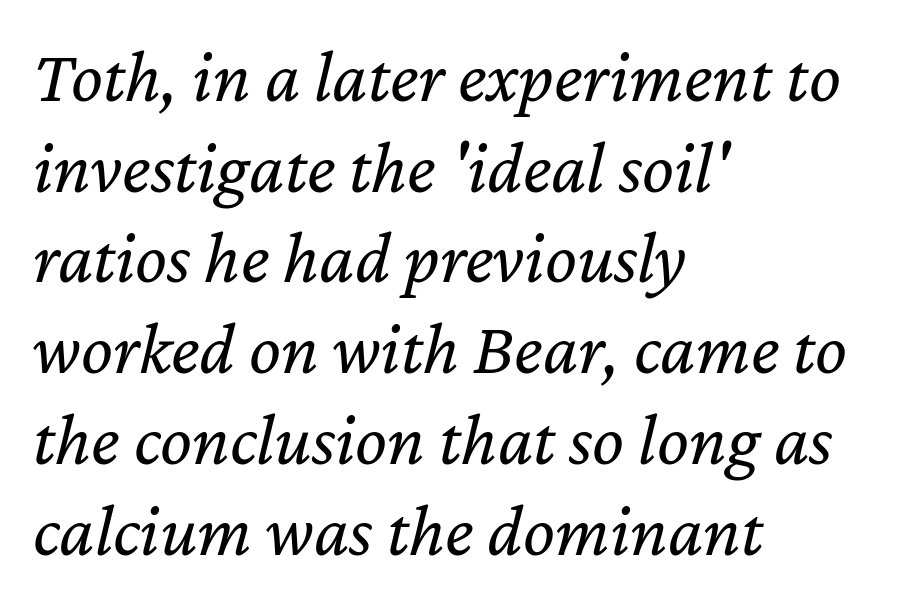
The words here are not underlined. The lines are quadded left. Compared with typical body copy, the letter spacing here is the same. The whole block is typeset with a tilt. Varying glyph widths throughout — classic text-font behaviour. Letters have the restrained weight of plain body copy at most.
